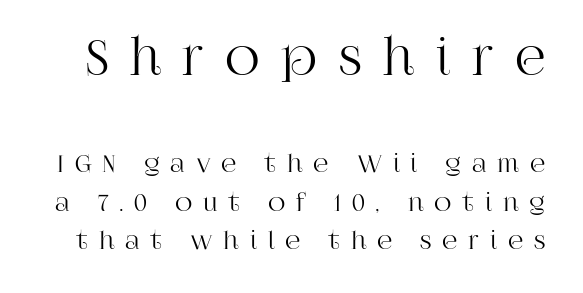
{"serif": "yes", "italic": "no", "width": "normal", "stroke_contrast": "high", "x_height": "large", "monospaced": "no", "underline": "no", "line_spacing": "normal", "line_spacing_ratio": 1.6, "letter_spacing": "wide", "letter_spacing_em": 0.45, "larger_block": "first", "size_ratio": 2.0, "glyph_px": 48}
